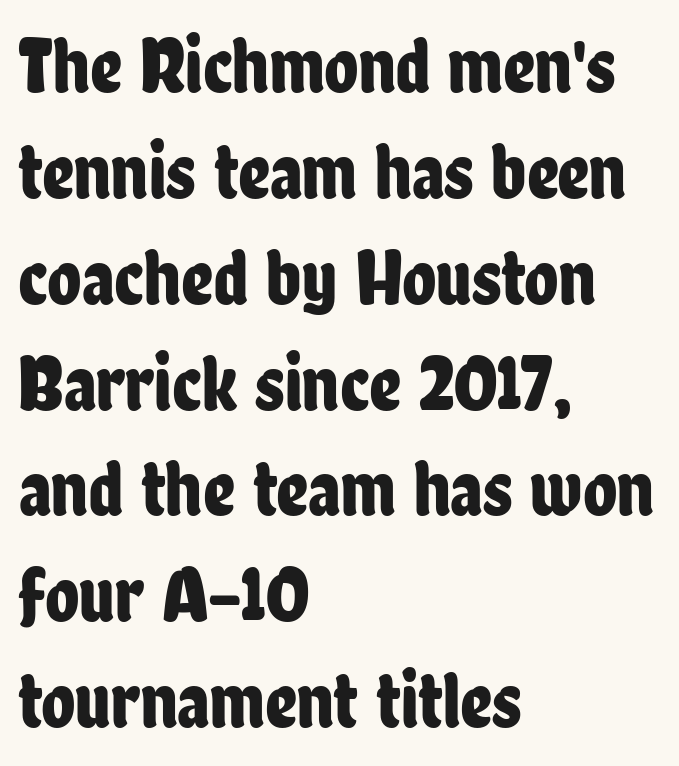
Horizontally, the lines are justified to the leading edge only. The face used here is a sans, in the tradition of grotesques and geometrics. Descenders hang freely into open space. The lines sit at an ordinary, default distance from one another. Between one letter and the next there's only the usual sliver of space.
